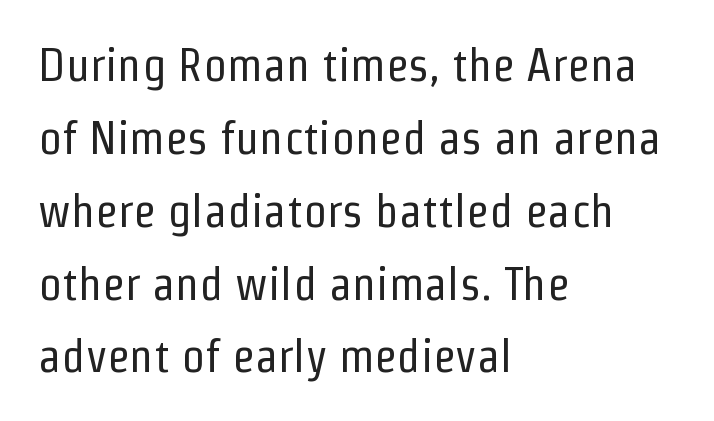
The image shows 47 px regular-weight, condensed sans-serif type, upright; set left-aligned, normal line spacing (1.55x), normal letter spacing, not underlined; low stroke contrast and a medium x-height.
